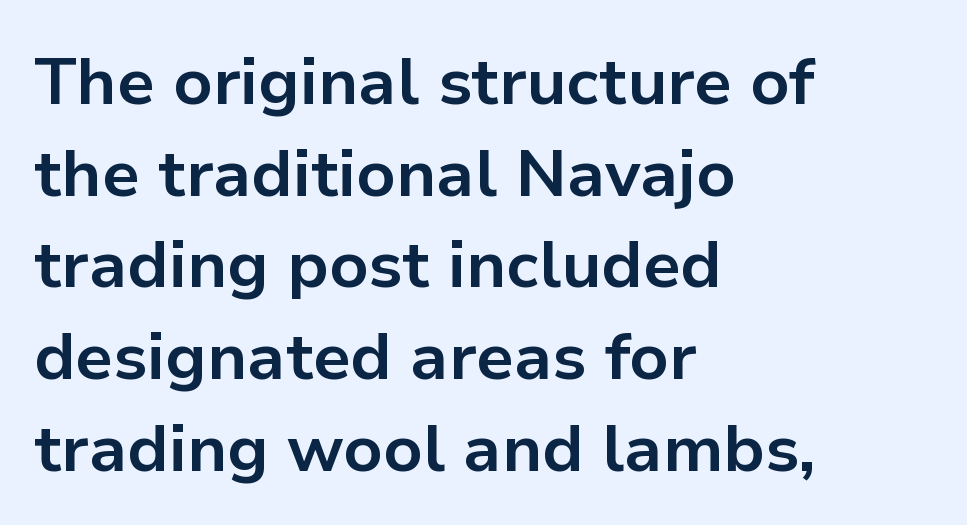
The image shows 66 px bold sans-serif type, upright; set left-aligned, normal line spacing (1.39x), normal letter spacing, not underlined; low stroke contrast and a medium x-height.
